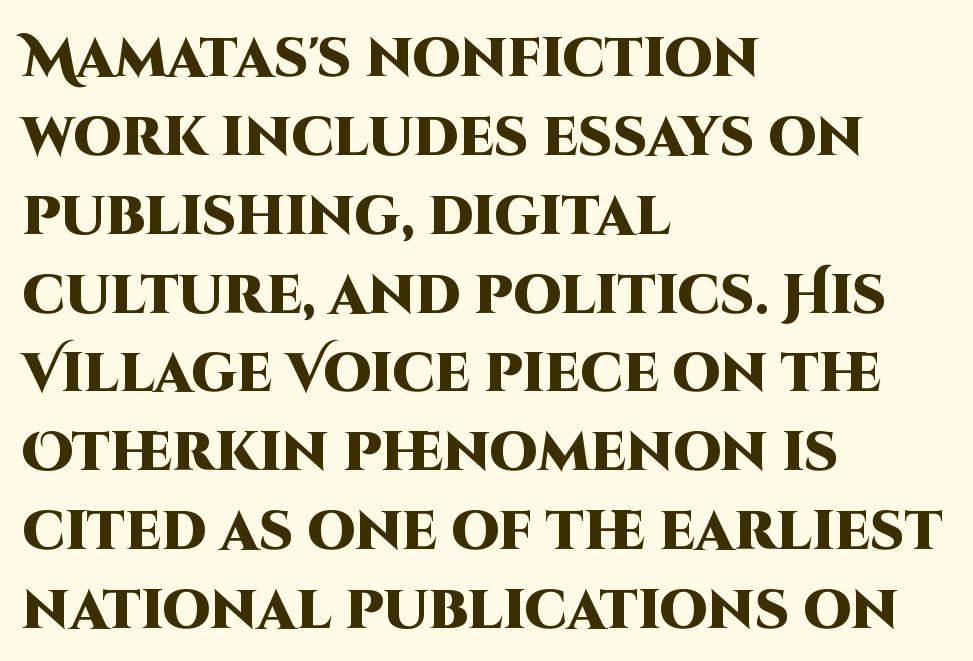
The image shows 54 px heavy sans-serif type, upright; set left-aligned, normal line spacing (1.46x), normal letter spacing, not underlined; high stroke contrast and a large x-height.
